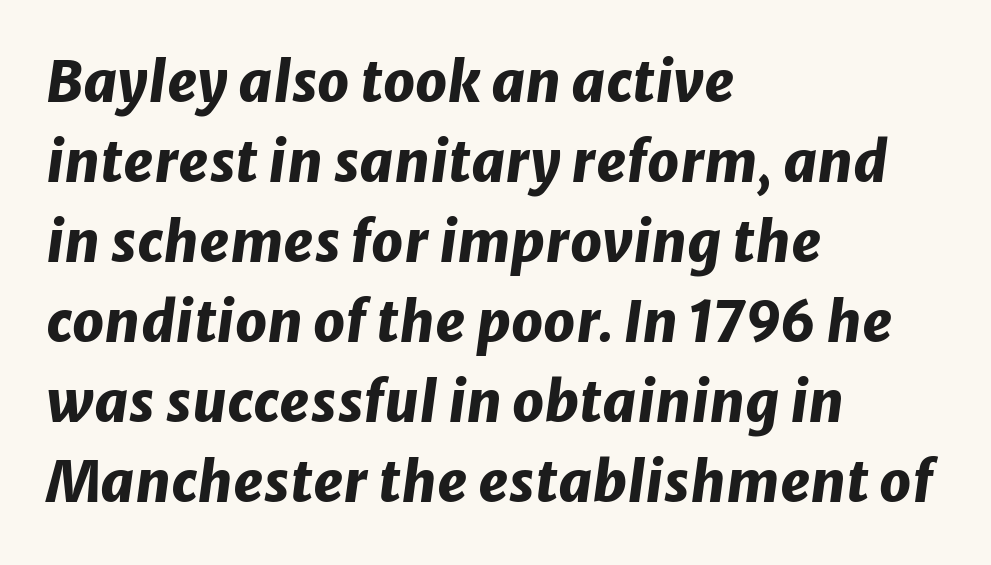
A clean baseline with only descenders dipping below it. This block has exactly the height ordinary leading produces. Think of a printed novel: that variable character pitch is what you see here. In terms of weight, the rendering is a true, heavy bold.
